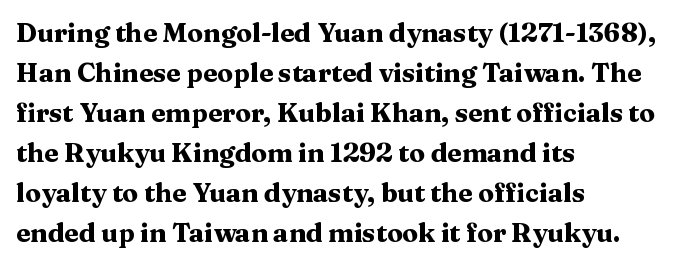
Q: Is the text bold? A: Yes.
Q: Is the text italic (slanted)? A: No, it is upright.
Q: Is the text underlined? A: No.
Q: How is the paragraph aligned? A: Left-aligned.
Q: Is the spacing between letters normal or unusually wide? A: Normal.
Q: Is the spacing between lines tight, normal or loose? A: Normal.
